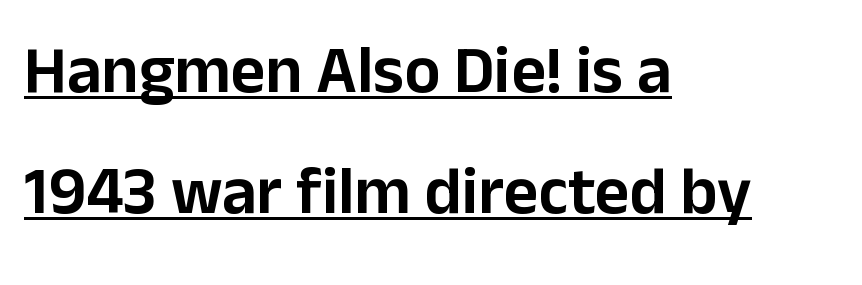
This sample uses plain, unmodified letter spacing. Spacing verdict: proportional, widths tailored to each character. Underlined type. Each letter's strokes conclude bluntly, with no projecting serifs.
